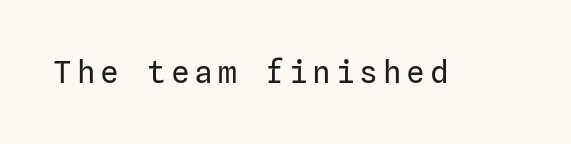
This sample uses an upright cut, with every glyph sitting square on the baseline. The letterforms sit at book weight or below. The glyphs are unaccompanied by any horizontal stroke below them. Font category for this specimen: sans-serif.
